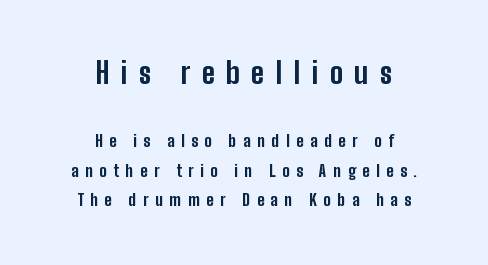
The image shows 30 px bold, condensed sans-serif type, upright; set centered, line spacing 1.74x, unusually wide letter spacing (+0.38 em), not underlined; the first (top) block is 1.76x larger; low stroke contrast and a medium x-height.
